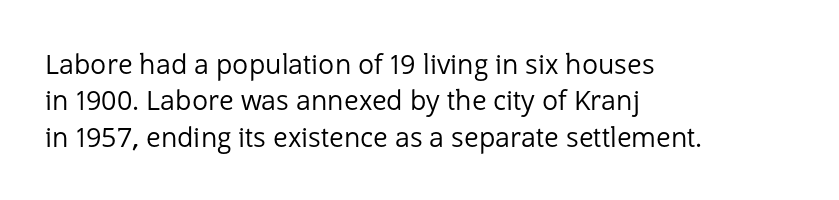
Q: Is the text bold? A: No.
Q: Is the text italic (slanted)? A: No, it is upright.
Q: Is the text underlined? A: No.
Q: How is the paragraph aligned? A: Left-aligned.
Q: Is the spacing between letters normal or unusually wide? A: Normal.
Q: Is the spacing between lines tight, normal or loose? A: Normal.
